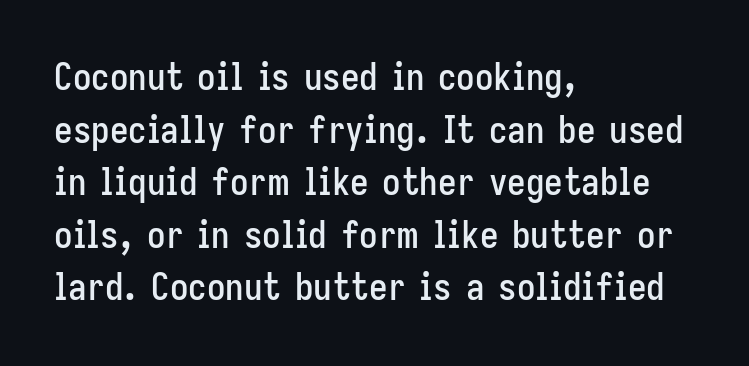
Q: Is the text italic (slanted)? A: No, it is upright.
Q: Is the typeface a serif or a sans-serif typeface? A: Sans-serif.
Q: Is the text underlined? A: No.
Q: How is the paragraph aligned? A: Left-aligned.
Q: Is the spacing between letters normal or unusually wide? A: Normal.
Q: Is the spacing between lines tight, normal or loose? A: Normal.
Q: Width (condensed, normal, or wide)? A: Condensed.
Q: Stroke contrast? A: Low.
Q: x-height? A: Medium.
Q: Monospaced? A: No.
